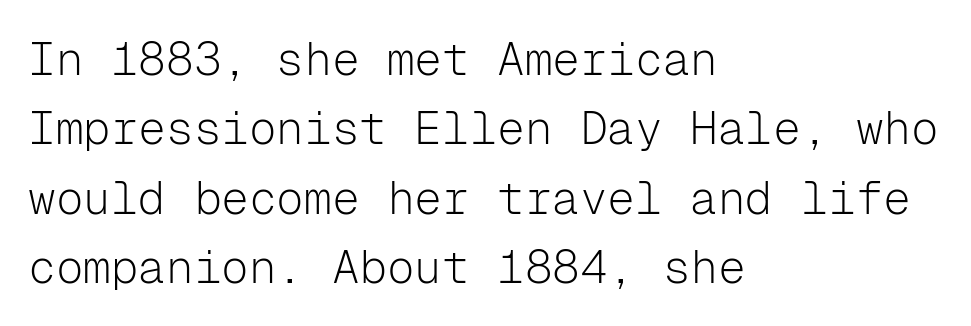
Q: Is the text bold? A: No.
Q: Is the text italic (slanted)? A: No, it is upright.
Q: Is the typeface a serif or a sans-serif typeface? A: Sans-serif.
Q: Is the text underlined? A: No.
Q: How is the paragraph aligned? A: Left-aligned.
Q: Is the spacing between letters normal or unusually wide? A: Normal.
Q: Is the spacing between lines tight, normal or loose? A: Normal.
Q: Width (condensed, normal, or wide)? A: Normal.
Q: Stroke contrast? A: Low.
Q: x-height? A: Medium.
Q: Monospaced? A: Yes.
